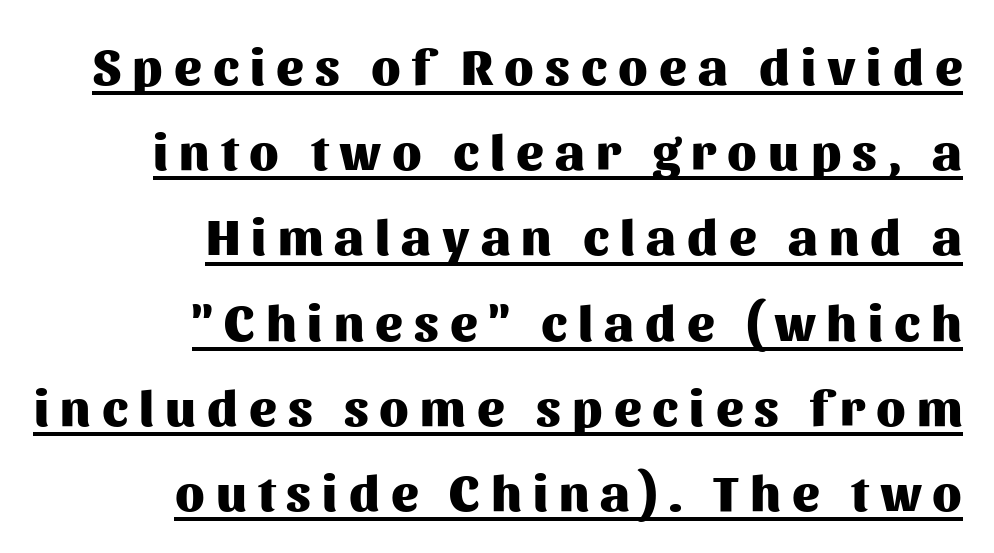
These lines have a slow, spaced-out rhythm from letter to letter. Baseline-to-baseline distance is the conventional proportion of letter height. Looks like someone drew a line under every word here. The letters stand straight up with perfectly vertical stems.
